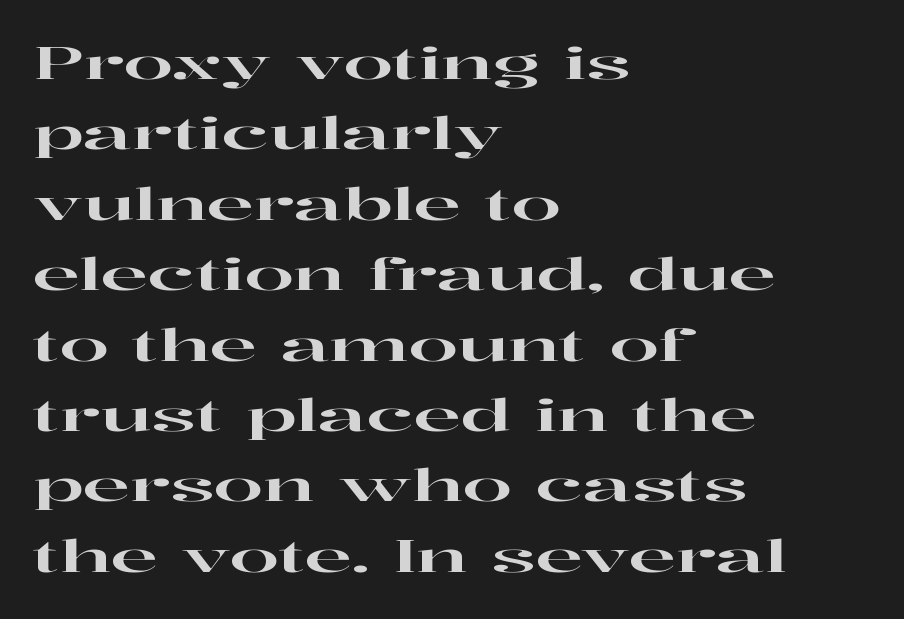
Q: Is the text italic (slanted)? A: No, it is upright.
Q: Is the typeface a serif or a sans-serif typeface? A: Serif.
Q: Is the text underlined? A: No.
Q: How is the paragraph aligned? A: Left-aligned.
Q: Is the spacing between letters normal or unusually wide? A: Normal.
Q: Is the spacing between lines tight, normal or loose? A: Normal.
Q: Width (condensed, normal, or wide)? A: Wide.
Q: Stroke contrast? A: High.
Q: x-height? A: Medium.
Q: Monospaced? A: No.
